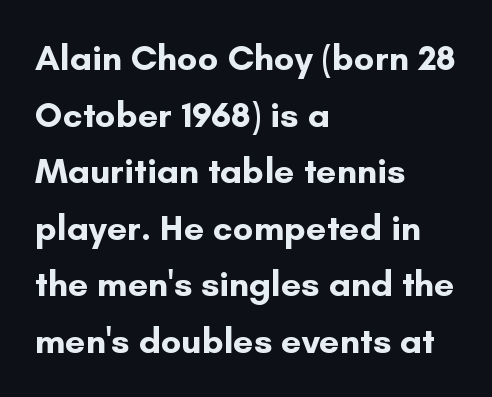
Grotesque or geometric, the face here clearly has no serifs. Upright lettering throughout. Spacing between characters is what you'd get straight out of the box. How heavy is the stroke? Heavy — this is a bold. Decoration check: the copy has no underline. Interline gaps are of average width in this sample.
